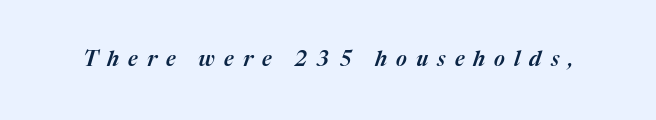
The image shows 21 px text type, italic (leaning right); set unusually wide letter spacing (+0.43 em), not underlined.
